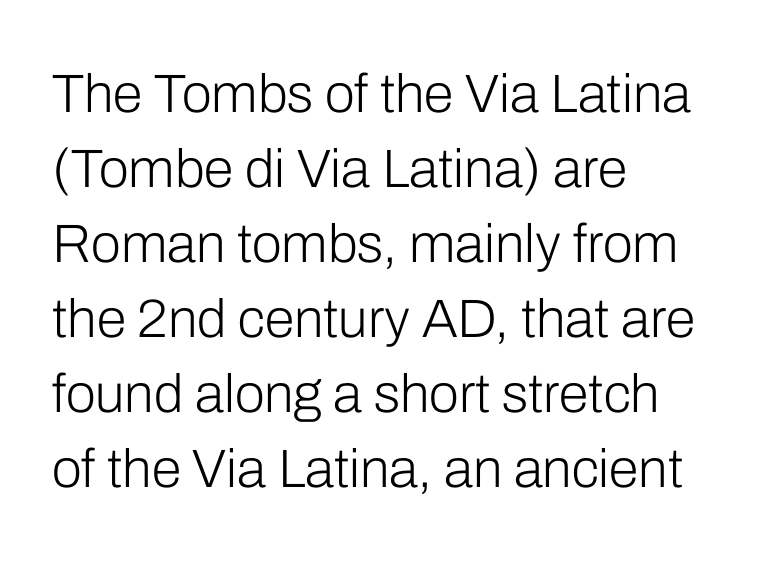
Q: Is the text bold? A: No.
Q: Is the text italic (slanted)? A: No, it is upright.
Q: Is the typeface a serif or a sans-serif typeface? A: Sans-serif.
Q: Is the text underlined? A: No.
Q: How is the paragraph aligned? A: Left-aligned.
Q: Is the spacing between letters normal or unusually wide? A: Normal.
Q: Is the spacing between lines tight, normal or loose? A: Normal.
Q: Width (condensed, normal, or wide)? A: Normal.
Q: Stroke contrast? A: Low.
Q: x-height? A: Medium.
Q: Monospaced? A: No.
